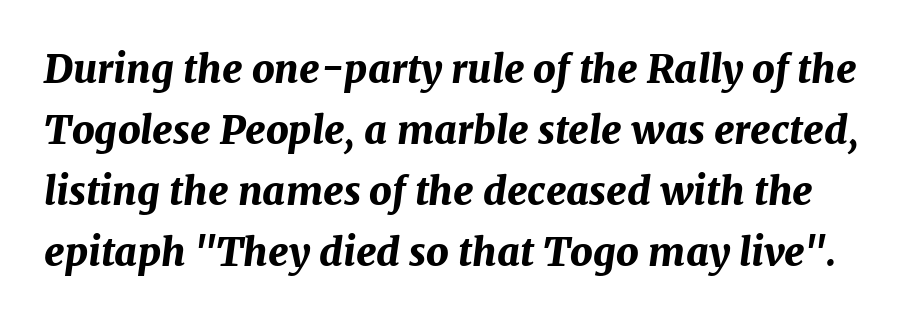
{"italic": "yes", "lean": "right", "slant_degrees": 7, "bold": "yes", "weight": "bold", "width": "normal", "stroke_contrast": "medium", "x_height": "medium", "monospaced": "no", "underline": "no", "line_spacing": "normal", "line_spacing_ratio": 1.56, "letter_spacing": "normal", "letter_spacing_em": 0.0, "glyph_px": 39}
